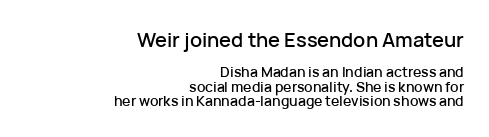
{"italic": "no", "underline": "no", "align": "right", "line_spacing": "tight", "line_spacing_ratio": 1.05, "letter_spacing": "normal", "letter_spacing_em": 0.0, "larger_block": "first", "size_ratio": 1.43, "glyph_px": 20}
